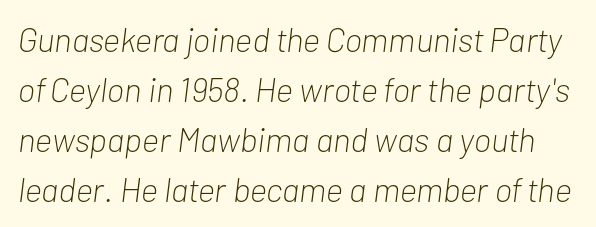
The image shows 34 px light, condensed type, italic (leaning right); set normal line spacing (1.47x), normal letter spacing, not underlined; low stroke contrast and a medium x-height.
